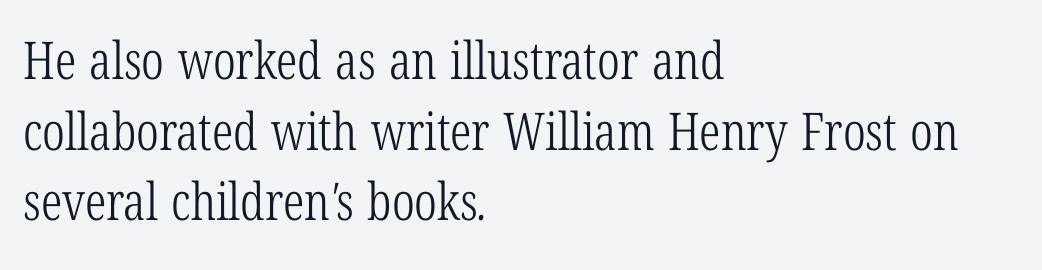
Q: Is the text bold? A: No.
Q: Is the typeface a serif or a sans-serif typeface? A: Serif.
Q: Is the text underlined? A: No.
Q: How is the paragraph aligned? A: Left-aligned.
Q: Is the spacing between letters normal or unusually wide? A: Normal.
Q: Is the spacing between lines tight, normal or loose? A: Normal.
Q: Width (condensed, normal, or wide)? A: Condensed.
Q: Stroke contrast? A: Low.
Q: x-height? A: Medium.
Q: Monospaced? A: No.
